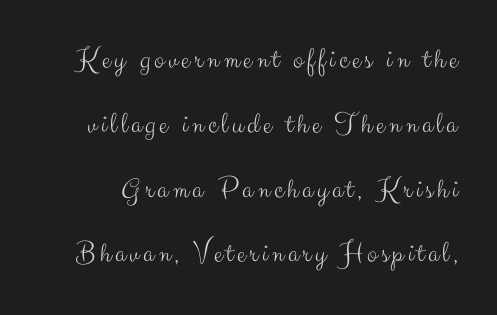
The rendering uses natural spacing where letterforms have individual widths. How would I describe the line gaps? Wide and relaxed. Are there feet on the stems? There aren't — it's a sans. Weight: not bold — regular or lighter.
